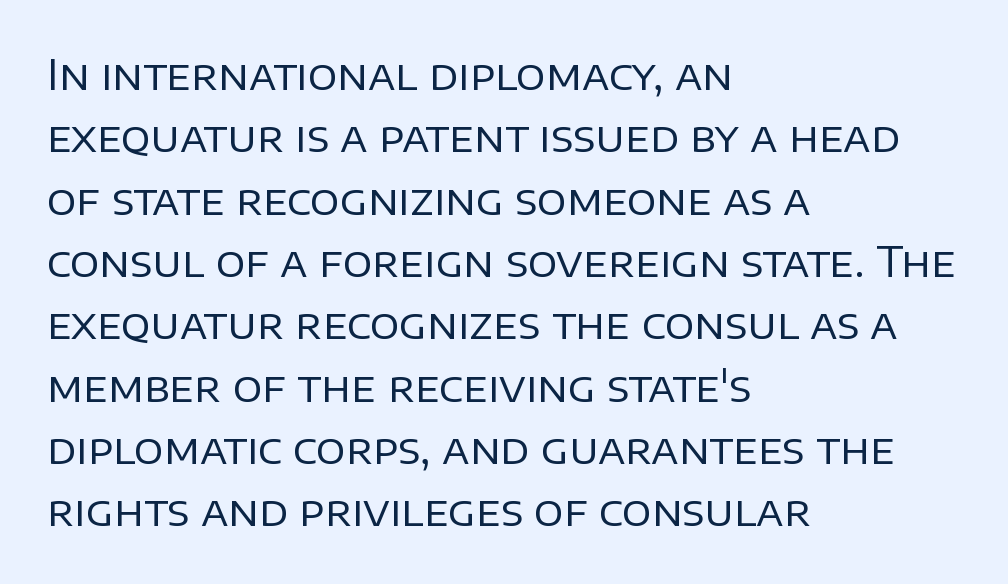
Each letter keeps its own natural width here, so spacing adapts to shape. Typeset ragged right — the left edge is the straight one. Check where the strokes stop: nothing finishes them off — pure sans. The block of text has a typical density, with ordinary space between rows. Summary of weight: not heavy and not bold.
